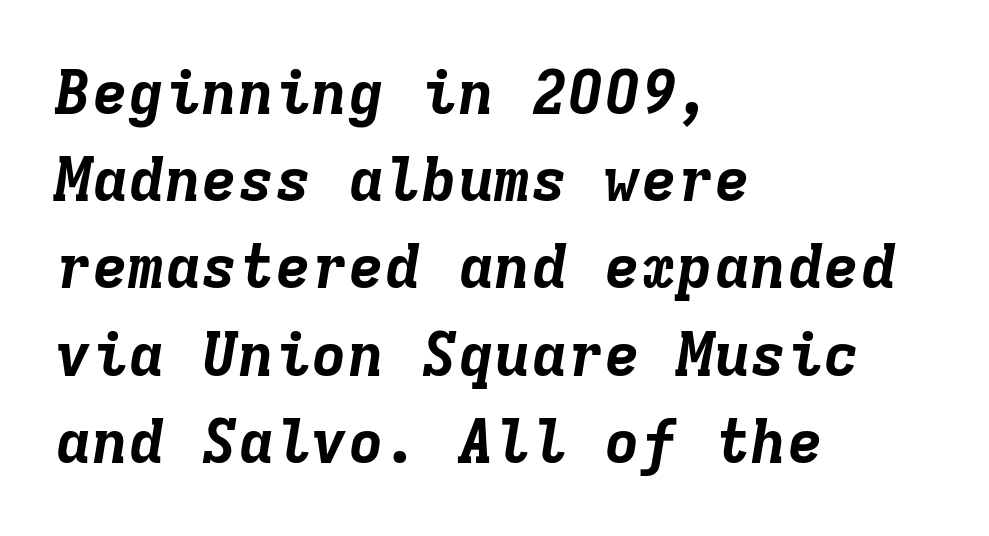
Rule under the text: the space is simply empty. Does the lettering tilt? It does — this is italic. Each letter, wide or thin by design, is forced into the same width here. Heavy, bold letterforms. In terms of letterspacing, this is plain default setting.
